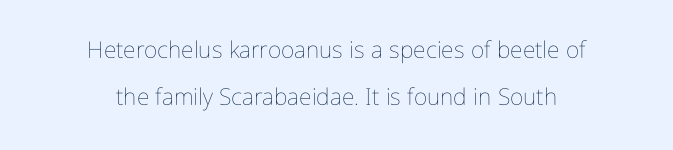
Does the leading feel generous? Absolutely, it's lavish. Honestly, the letter spacing is just normal — you wouldn't notice it. This is roman type, the default non-slanted kind. Typeset on center — no edge is straight. Rule under the text: the space is simply empty. Summary of weight: not heavy and not bold.
